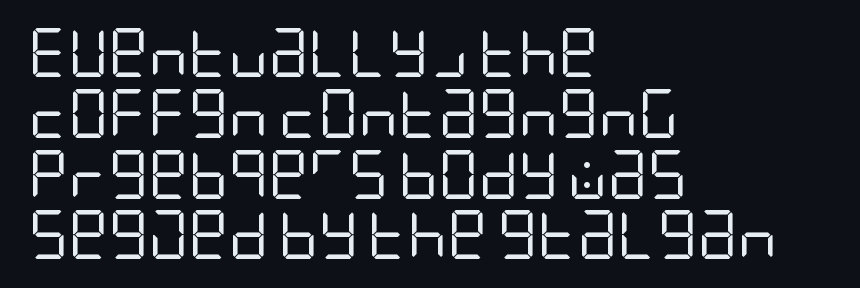
The image shows 49 px regular-weight, condensed sans-serif type, upright; set left-aligned, line spacing 1.24x, normal letter spacing, not underlined; low stroke contrast and a large x-height.
